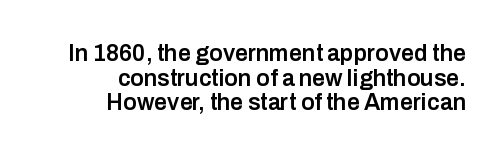
Q: Is the text bold? A: Semi-bold.
Q: Is the text italic (slanted)? A: No, it is upright.
Q: Is the text underlined? A: No.
Q: How is the paragraph aligned? A: Right-aligned.
Q: Is the spacing between letters normal or unusually wide? A: Normal.
Q: Is the spacing between lines tight, normal or loose? A: Tight.
